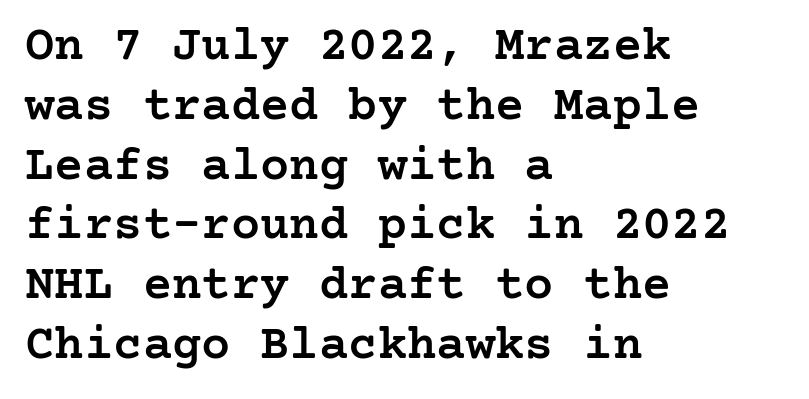
The image shows 49 px semibold serif type, upright; set left-aligned, line spacing 1.22x, normal letter spacing, not underlined; low stroke contrast and a medium x-height.
